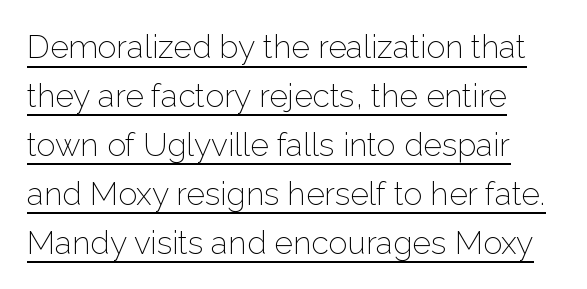
{"serif": "no", "italic": "no", "bold": "no", "weight": "light", "width": "normal", "stroke_contrast": "low", "x_height": "medium", "monospaced": "no", "underline": "yes", "line_spacing": "normal", "line_spacing_ratio": 1.53, "letter_spacing": "normal", "letter_spacing_em": 0.0, "glyph_px": 32}
